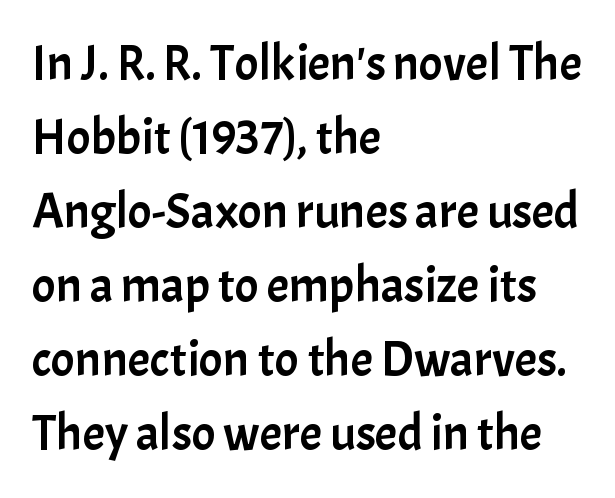
The image shows 50 px sans-serif type, upright; set left-aligned, normal line spacing (1.48x), normal letter spacing, not underlined; low stroke contrast and a medium x-height.
